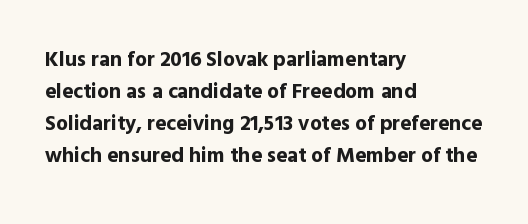
Q: Is the text bold? A: Yes.
Q: Is the text italic (slanted)? A: No, it is upright.
Q: Is the text underlined? A: No.
Q: How is the paragraph aligned? A: Left-aligned.
Q: Is the spacing between letters normal or unusually wide? A: Normal.
Q: Is the spacing between lines tight, normal or loose? A: Normal.
